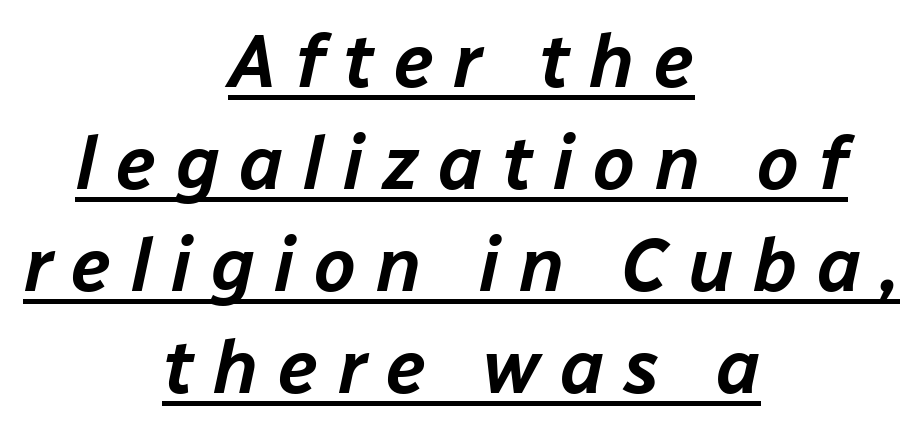
The image shows 75 px text type, italic (leaning right); set centered, normal line spacing (1.36x), unusually wide letter spacing (+0.26 em), underlined; low stroke contrast and a medium x-height.
